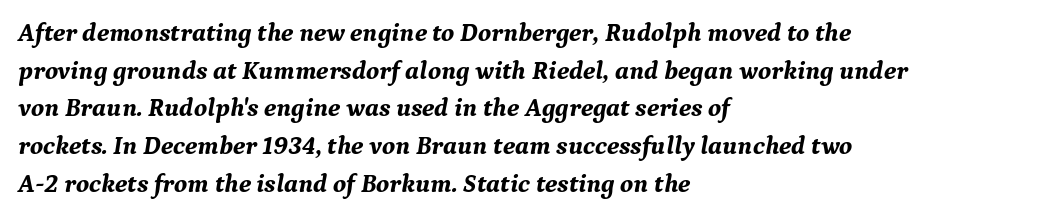
The image shows 26 px bold type, italic (leaning right); set left-aligned, normal line spacing (1.45x), normal letter spacing, not underlined.
